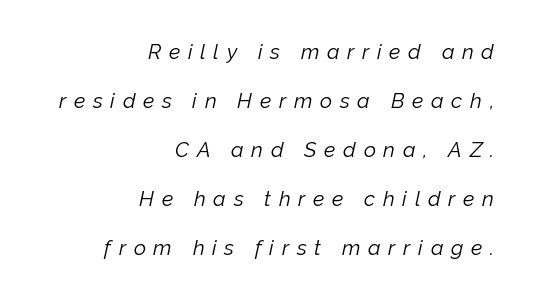
Style check: oblique. Teacher's note: observe the even right margin — that is flush-right alignment. The horizontal fit of the characters is loose and conspicuously gappy. The font sits on the lighter half of the weight spectrum, regular included.
